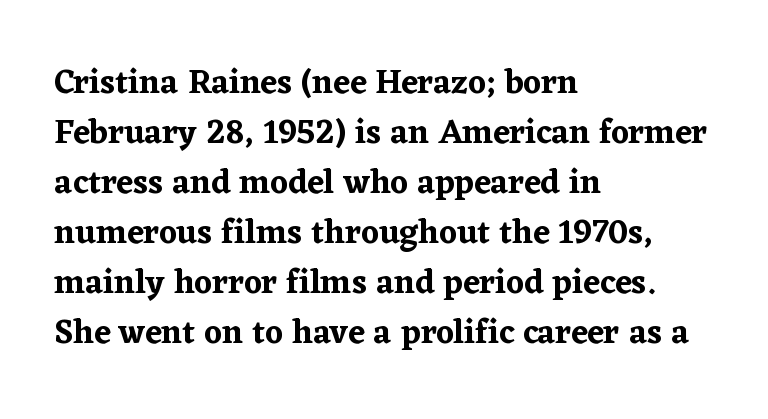
Descenders hang freely into open space. Classification — serif. The horizontal fit of the characters is conventional and even. The typesetter chose a ragged-right arrangement here. Spacing verdict: proportional, widths tailored to each character.
